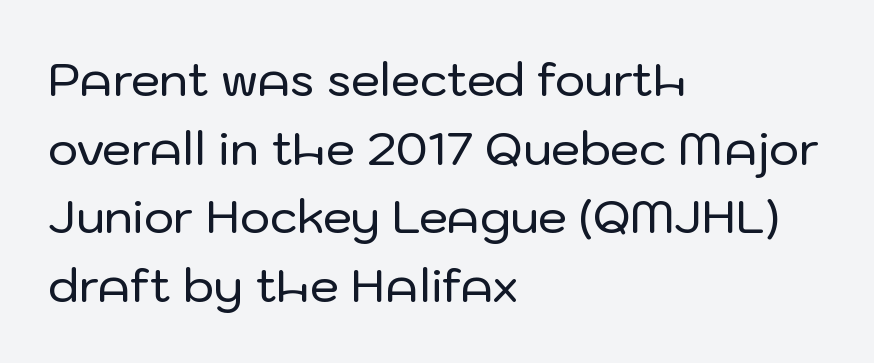
{"serif": "no", "italic": "no", "width": "normal", "stroke_contrast": "low", "x_height": "medium", "monospaced": "no", "underline": "no", "align": "left", "line_spacing": "normal", "line_spacing_ratio": 1.49, "letter_spacing": "normal", "letter_spacing_em": 0.0, "glyph_px": 46}
